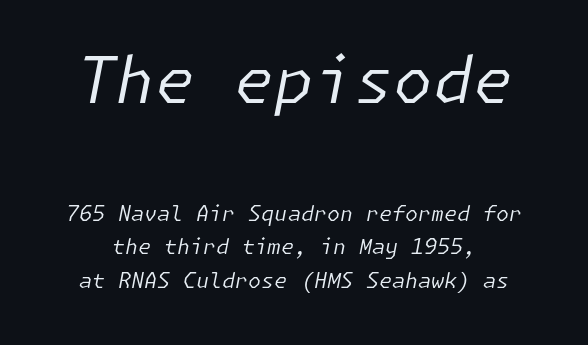
Q: Is the text bold? A: No.
Q: Is the text italic (slanted)? A: Yes, it leans right by about 11 degrees.
Q: Is the text underlined? A: No.
Q: Is the spacing between letters normal or unusually wide? A: Normal.
Q: Is the spacing between lines tight, normal or loose? A: Normal.
Q: Which block of text is set in a larger size, the first (top) or the second (bottom)? A: The first (top) one.
Q: Width (condensed, normal, or wide)? A: Normal.
Q: Stroke contrast? A: Low.
Q: x-height? A: Medium.
